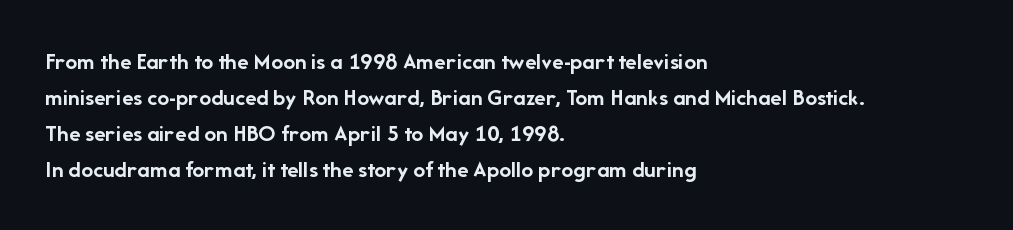
Q: Is the text bold? A: Yes.
Q: Is the text italic (slanted)? A: No, it is upright.
Q: Is the text underlined? A: No.
Q: How is the paragraph aligned? A: Left-aligned.
Q: Is the spacing between letters normal or unusually wide? A: Normal.
Q: Is the spacing between lines tight, normal or loose? A: Normal.
